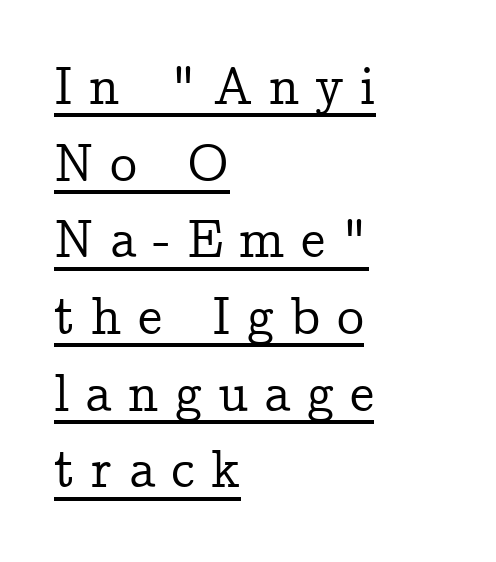
Style check: upright. These lines have a slow, spaced-out rhythm from letter to letter. The face used here is proportionally spaced, like ordinary book or web type. Looks like someone drew a line under every word here.
